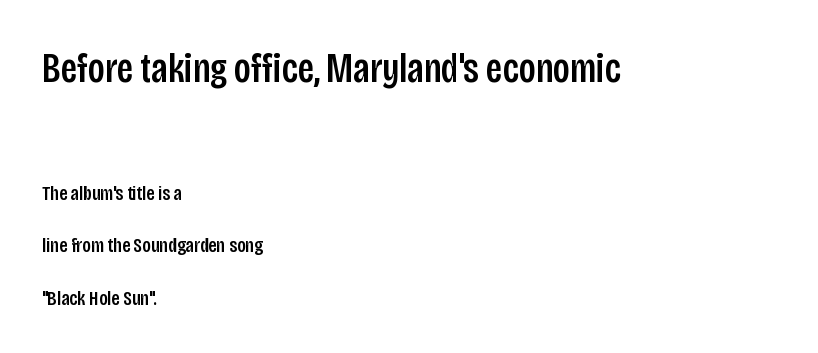
The image shows 42 px condensed sans-serif type, upright; set left-aligned, loose line spacing (2.49x), normal letter spacing, not underlined; the first (top) block is 2.0x larger; low stroke contrast and a large x-height.
